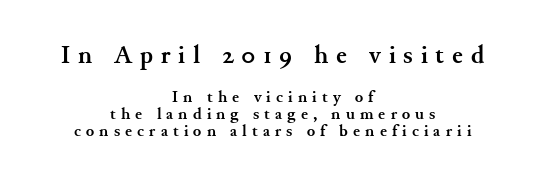
The image shows 26 px bold type, upright; set centered, tight line spacing (1.0x), unusually wide letter spacing (+0.3 em), not underlined; the first (top) block is 1.53x larger.
